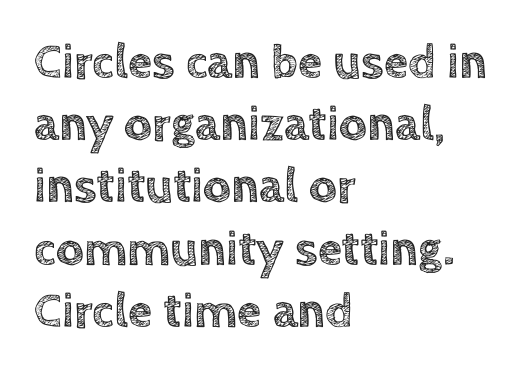
The passage shown is typed in a proportional face where columns would drift. Honestly, the row spacing looks completely unremarkable. Compared with typical body copy, the letter spacing here is the same. The ragged edge is on the right, which tells us the setting is flush left. Every character sits straight up, as roman type does. Underline: absent.
